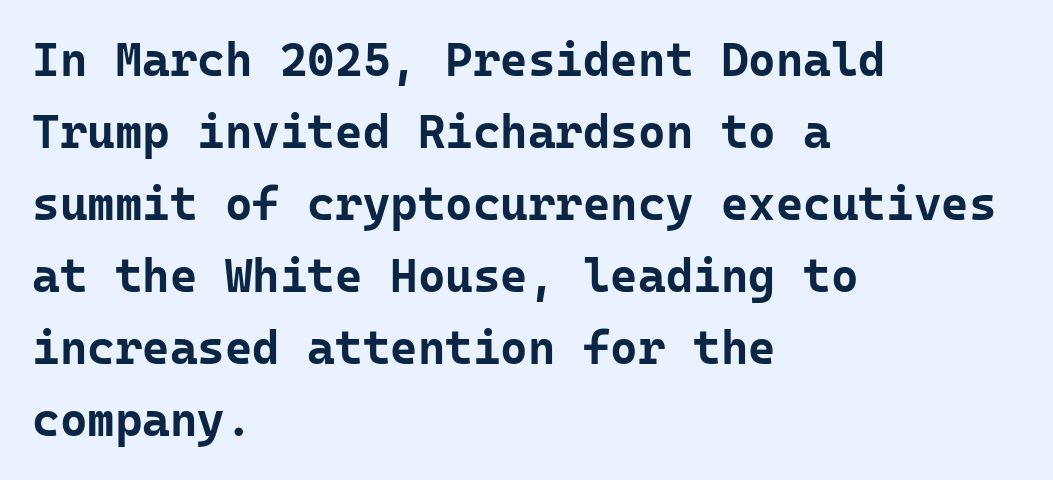
The glyphs are unaccompanied by any horizontal stroke below them. Posture: straight, roman, zero tilt. Normally led — the rows are evenly, conventionally spaced. Strong, thick strokes mark this as bold type.
